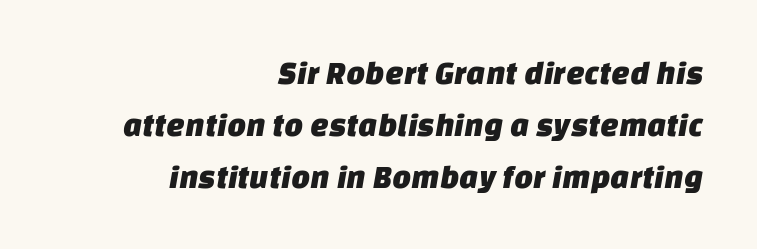
Character widths vary here, with narrow letters taking less room than wide ones. Leading matches the norm, producing a regular column. The rag falls on the left side of this text block. The foot of each line stays bare and open. Typographically, this falls in the sans-serif category. The letterforms sit shoulder to shoulder at normal distance.
